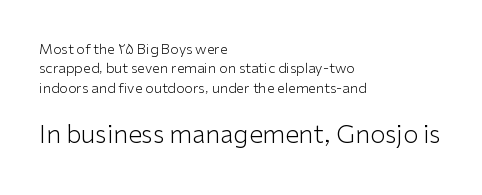
Q: Is the text bold? A: No.
Q: Is the text italic (slanted)? A: No, it is upright.
Q: Is the text underlined? A: No.
Q: How is the paragraph aligned? A: Left-aligned.
Q: Is the spacing between letters normal or unusually wide? A: Normal.
Q: Is the spacing between lines tight, normal or loose? A: Normal.
Q: Which block of text is set in a larger size, the first (top) or the second (bottom)? A: The second (bottom) one.
